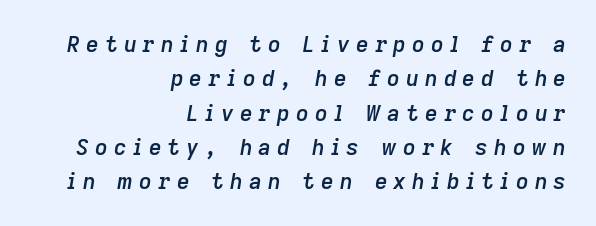
Look at the tracking — it's clearly loosened, letters drifting apart. Strokes here are thickened, but only to semibold level. Nobody drew a line under any word here. Does the leading feel generous? No, just average.
